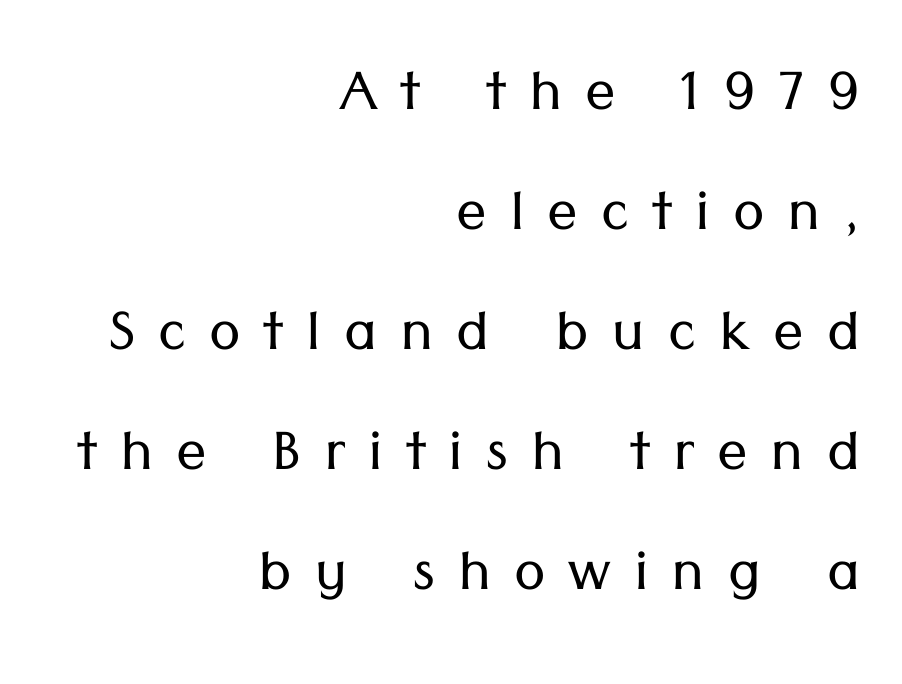
{"serif": "no", "italic": "no", "bold": "no", "weight": "light", "width": "normal", "stroke_contrast": "low", "x_height": "medium", "monospaced": "no", "underline": "no", "align": "right", "line_spacing": "normal", "line_spacing_ratio": 1.58, "letter_spacing": "wide", "letter_spacing_em": 0.3, "glyph_px": 76}
